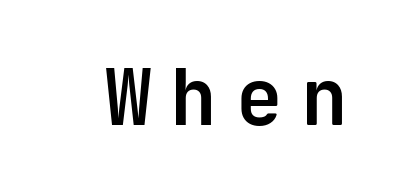
Q: Is the text bold? A: Yes.
Q: Is the text italic (slanted)? A: No, it is upright.
Q: Is the typeface a serif or a sans-serif typeface? A: Sans-serif.
Q: Is the text underlined? A: No.
Q: Is the spacing between letters normal or unusually wide? A: Unusually wide.
Q: Width (condensed, normal, or wide)? A: Normal.
Q: Stroke contrast? A: Low.
Q: x-height? A: Medium.
Q: Monospaced? A: Yes.
